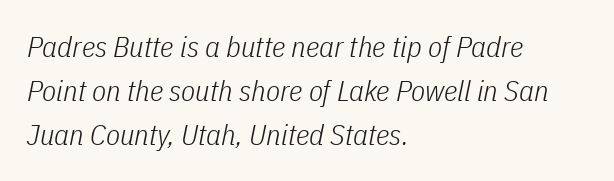
When letters slant like this, we call the style italic. The line-height multiplier appears to be the usual default. Each letter keeps its own natural width here, so spacing adapts to shape. Caption: face not bold, strokes unweighted. Descender tails drop into unmarked territory.
